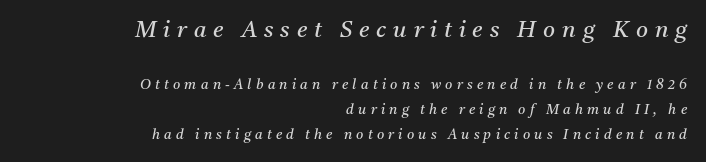
{"italic": "yes", "lean": "right", "slant_degrees": 11, "bold": "no", "underline": "no", "align": "right", "line_spacing_ratio": 1.77, "letter_spacing": "wide", "letter_spacing_em": 0.3, "larger_block": "first", "size_ratio": 1.64, "glyph_px": 23}
